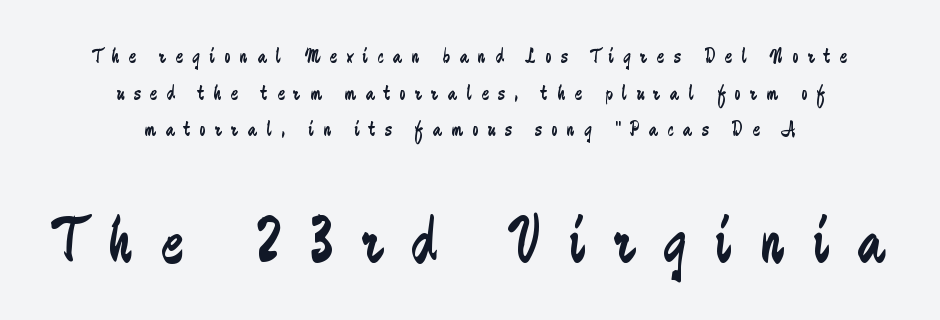
Q: Is the text bold? A: No.
Q: Is the text italic (slanted)? A: Yes.
Q: Is the typeface a serif or a sans-serif typeface? A: Sans-serif.
Q: Is the text underlined? A: No.
Q: How is the paragraph aligned? A: Centered.
Q: Is the spacing between letters normal or unusually wide? A: Unusually wide.
Q: Is the spacing between lines tight, normal or loose? A: Normal.
Q: Which block of text is set in a larger size, the first (top) or the second (bottom)? A: The second (bottom) one.
Q: Width (condensed, normal, or wide)? A: Condensed.
Q: Stroke contrast? A: Low.
Q: x-height? A: Medium.
Q: Monospaced? A: No.
